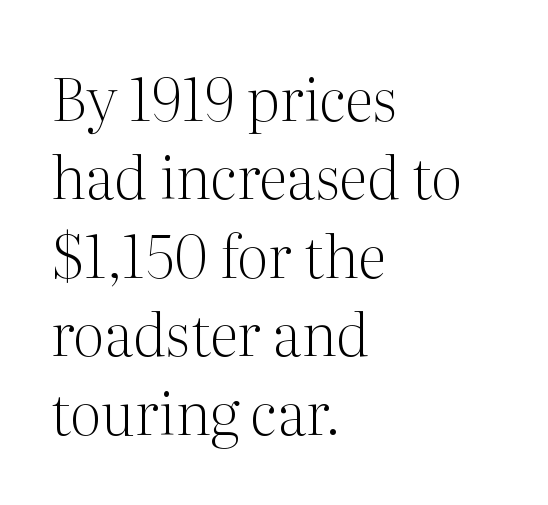
{"serif": "yes", "italic": "no", "bold": "no", "weight": "light", "width": "normal", "stroke_contrast": "medium", "x_height": "medium", "monospaced": "no", "underline": "no", "align": "left", "line_spacing": "normal", "line_spacing_ratio": 1.33, "letter_spacing": "normal", "letter_spacing_em": 0.0, "glyph_px": 59}
